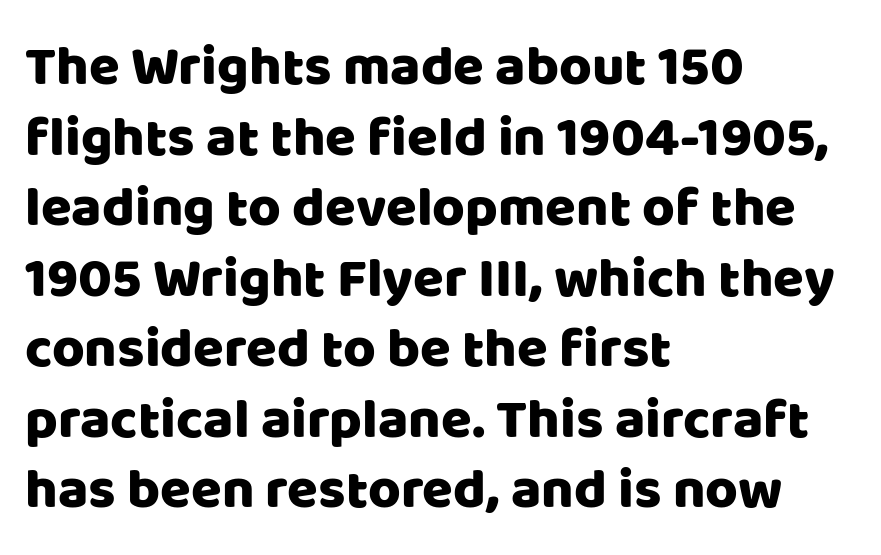
Q: Is the text italic (slanted)? A: No, it is upright.
Q: Is the typeface a serif or a sans-serif typeface? A: Sans-serif.
Q: Is the text underlined? A: No.
Q: How is the paragraph aligned? A: Left-aligned.
Q: Is the spacing between letters normal or unusually wide? A: Normal.
Q: Is the spacing between lines tight, normal or loose? A: Normal.
Q: Width (condensed, normal, or wide)? A: Normal.
Q: Stroke contrast? A: Low.
Q: x-height? A: Large.
Q: Monospaced? A: No.
